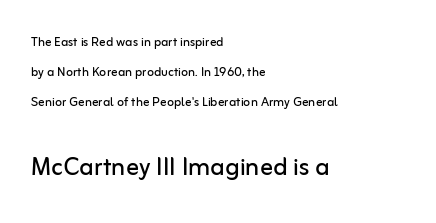
{"serif": "no", "italic": "no", "bold": "no", "weight": "regular", "width": "normal", "stroke_contrast": "low", "x_height": "medium", "monospaced": "no", "underline": "no", "align": "left", "line_spacing_ratio": 1.87, "letter_spacing": "normal", "letter_spacing_em": 0.0, "larger_block": "second", "size_ratio": 2.0, "glyph_px": 32}
